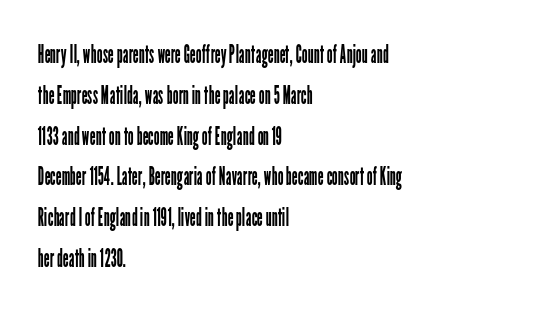
Q: Is the text bold? A: No.
Q: Is the text italic (slanted)? A: No, it is upright.
Q: Is the text underlined? A: No.
Q: How is the paragraph aligned? A: Left-aligned.
Q: Is the spacing between letters normal or unusually wide? A: Normal.
Q: Is the spacing between lines tight, normal or loose? A: Normal.
